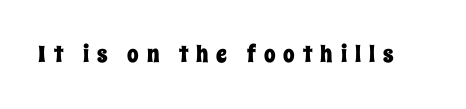
Q: Is the text italic (slanted)? A: No, it is upright.
Q: Is the text underlined? A: No.
Q: Is the spacing between letters normal or unusually wide? A: Unusually wide.
